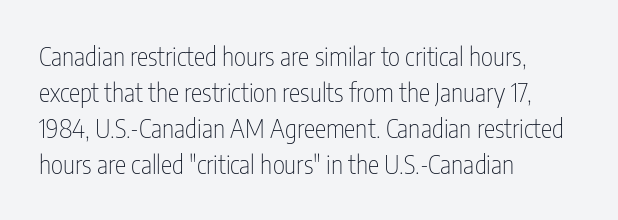
Teacher's note: observe the even left margin — that is flush-left alignment. Students, note that the glyphs here touch the page at normal intervals. Do the letters lean? They stand straight. Descenders hang freely into open space. Stem width sits at or under what a default text font uses.
